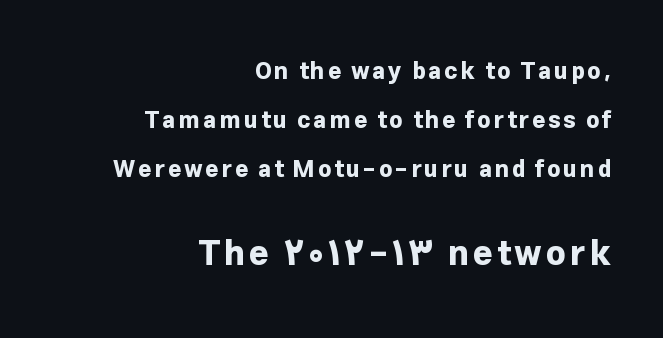
Q: Is the text bold? A: Yes.
Q: Is the text italic (slanted)? A: No, it is upright.
Q: Is the typeface a serif or a sans-serif typeface? A: Sans-serif.
Q: Is the text underlined? A: No.
Q: How is the paragraph aligned? A: Right-aligned.
Q: Is the spacing between lines tight, normal or loose? A: Loose.
Q: Which block of text is set in a larger size, the first (top) or the second (bottom)? A: The second (bottom) one.
Q: Width (condensed, normal, or wide)? A: Normal.
Q: Stroke contrast? A: Low.
Q: x-height? A: Medium.
Q: Monospaced? A: No.
